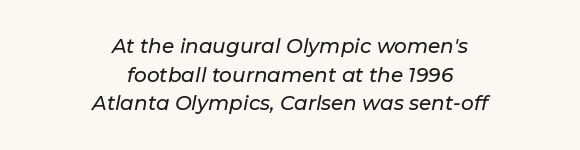
Q: Is the text italic (slanted)? A: Yes, it leans right by about 11 degrees.
Q: Is the text underlined? A: No.
Q: How is the paragraph aligned? A: Centered.
Q: Is the spacing between letters normal or unusually wide? A: Normal.
Q: Is the spacing between lines tight, normal or loose? A: Normal.
